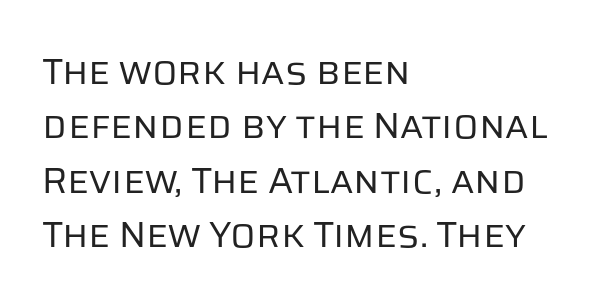
The image shows 37 px regular-weight sans-serif type, upright; set left-aligned, normal line spacing (1.47x), normal letter spacing, not underlined; low stroke contrast and a large x-height.
